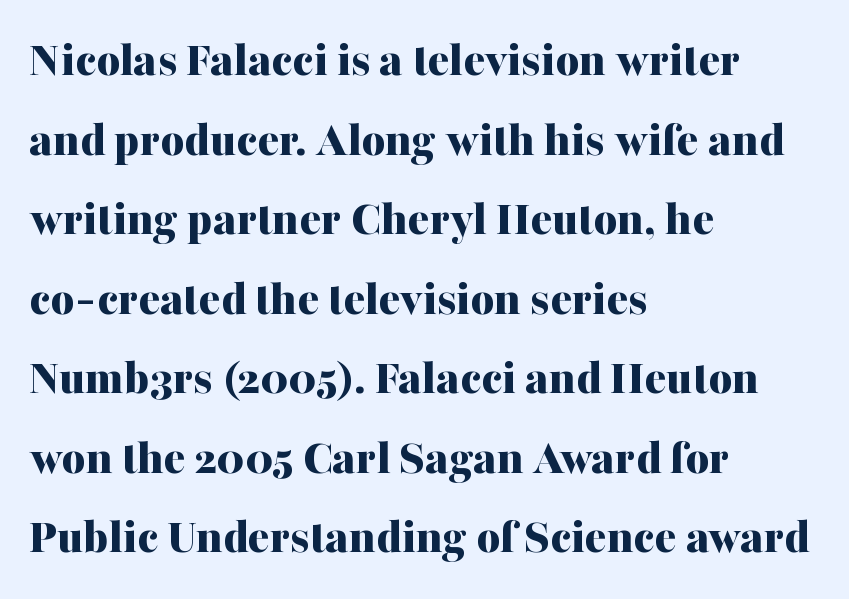
If you drew a line through each stem, it would be perfectly vertical. Caption: standard tracking, unaltered. Rule under the text: the space is simply empty. Varying glyph widths throughout — classic text-font behaviour.
